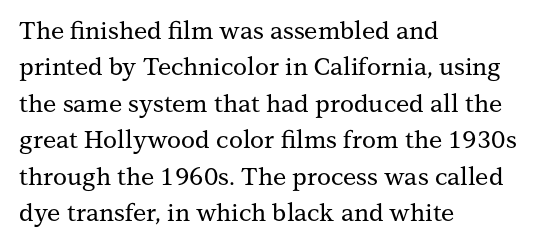
Q: Is the text italic (slanted)? A: No, it is upright.
Q: Is the text underlined? A: No.
Q: How is the paragraph aligned? A: Left-aligned.
Q: Is the spacing between letters normal or unusually wide? A: Normal.
Q: Is the spacing between lines tight, normal or loose? A: Normal.
